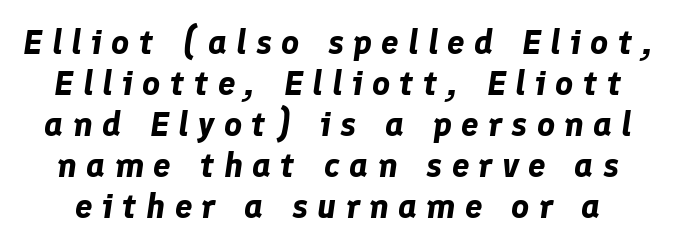
Q: Is the text bold? A: Yes.
Q: Is the text italic (slanted)? A: Yes, it leans right by about 8 degrees.
Q: Is the text underlined? A: No.
Q: Is the spacing between letters normal or unusually wide? A: Unusually wide.
Q: Width (condensed, normal, or wide)? A: Normal.
Q: Stroke contrast? A: Low.
Q: x-height? A: Medium.
Q: Monospaced? A: No.
